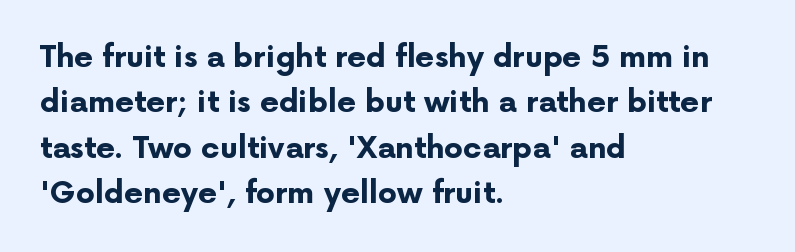
{"serif": "no", "italic": "no", "bold": "yes", "weight": "bold", "width": "normal", "stroke_contrast": "low", "x_height": "medium", "monospaced": "no", "underline": "no", "align": "left", "line_spacing": "normal", "line_spacing_ratio": 1.51, "letter_spacing": "normal", "letter_spacing_em": 0.0, "glyph_px": 30}
